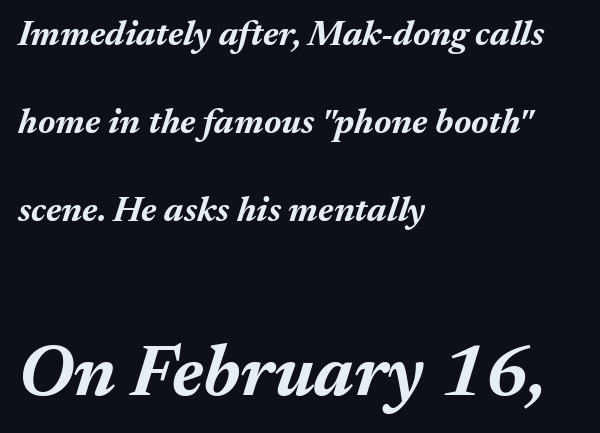
The space beneath each line is pristine and unruled. Caption: upper text group reduced, lower text group enlarged. Looking at the ascenders, they clearly lean. Here the designer chose a conventional face with non-uniform glyph widths. Letter spacing: default. Typographic density is high because the face is bold.
